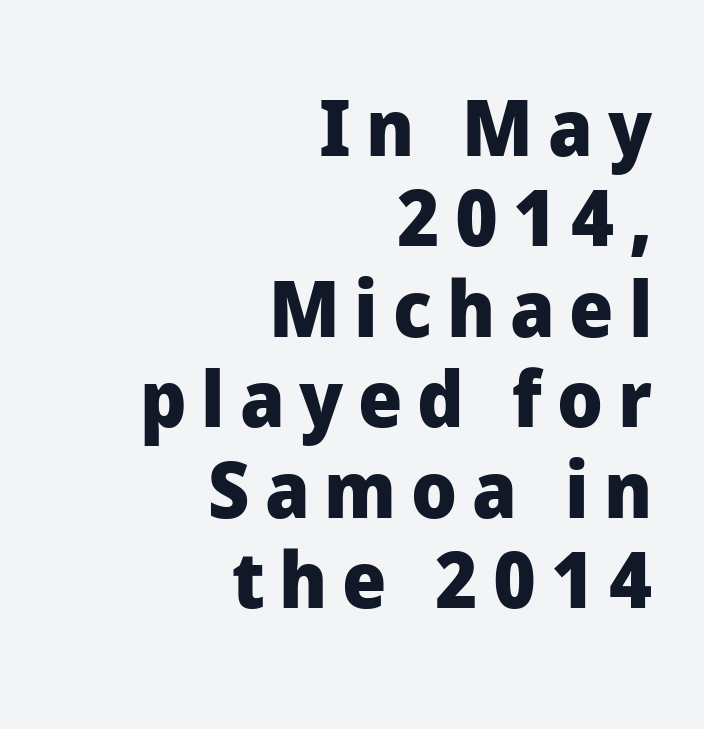
The image shows 78 px heavy sans-serif type, upright; set right-aligned, line spacing 1.16x, not underlined; low stroke contrast and a medium x-height.
